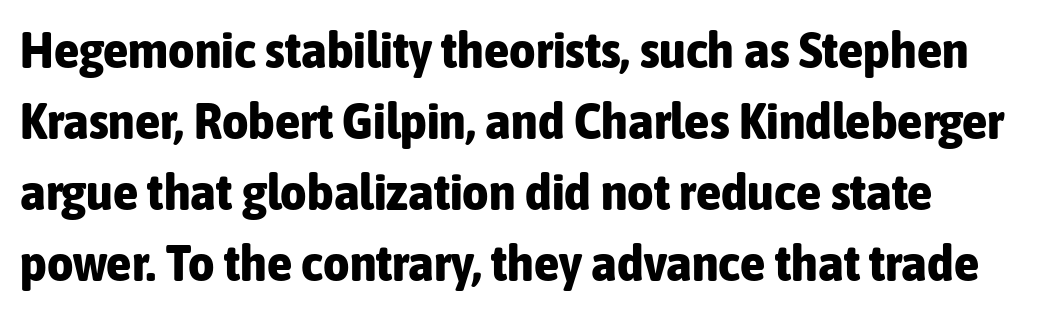
{"serif": "no", "italic": "no", "bold": "yes", "weight": "bold", "width": "condensed", "stroke_contrast": "low", "x_height": "medium", "monospaced": "no", "underline": "no", "align": "left", "line_spacing": "normal", "line_spacing_ratio": 1.39, "letter_spacing": "normal", "letter_spacing_em": 0.0, "glyph_px": 51}
